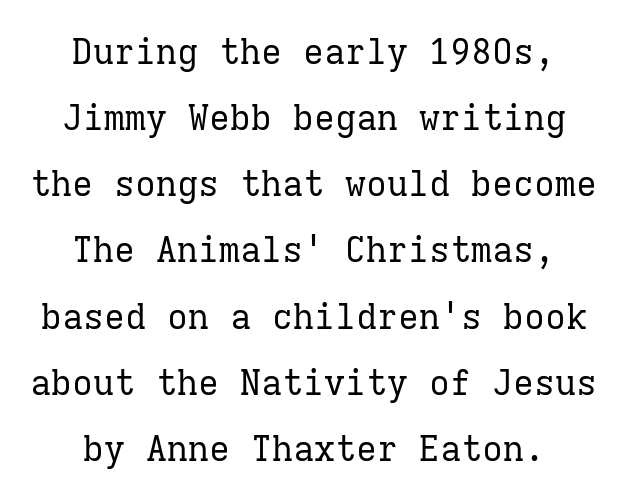
Q: Is the text bold? A: No.
Q: Is the text italic (slanted)? A: No, it is upright.
Q: Is the typeface a serif or a sans-serif typeface? A: Serif.
Q: Is the text underlined? A: No.
Q: Is the spacing between letters normal or unusually wide? A: Normal.
Q: Width (condensed, normal, or wide)? A: Normal.
Q: Stroke contrast? A: Low.
Q: x-height? A: Medium.
Q: Monospaced? A: Yes.
